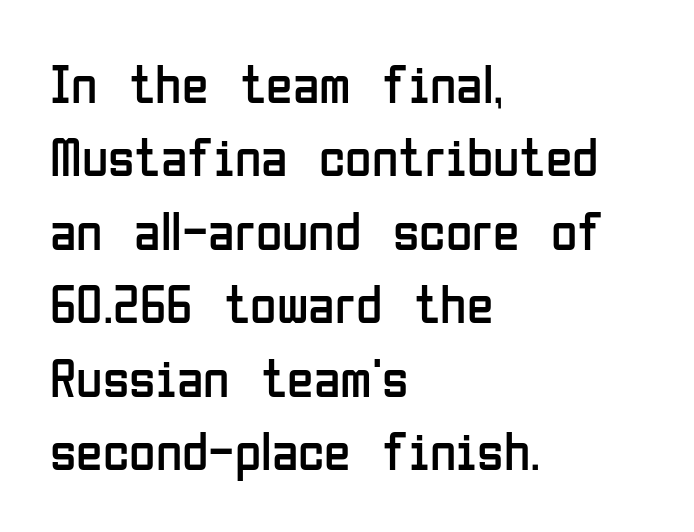
{"serif": "no", "italic": "no", "bold": "no", "weight": "regular", "width": "condensed", "stroke_contrast": "low", "x_height": "medium", "monospaced": "no", "underline": "no", "align": "left", "line_spacing": "normal", "line_spacing_ratio": 1.36, "letter_spacing": "normal", "letter_spacing_em": 0.0, "glyph_px": 54}
